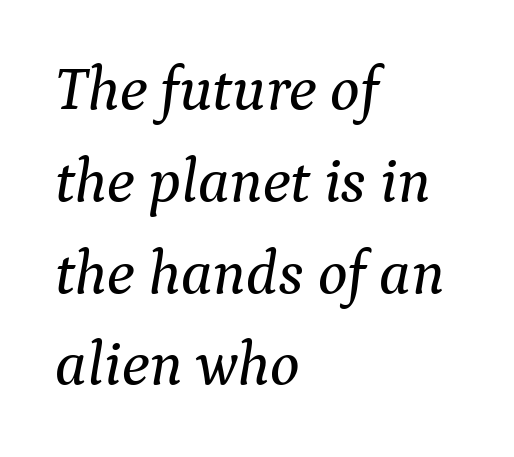
Q: Is the text italic (slanted)? A: Yes, it leans right by about 9 degrees.
Q: Is the typeface a serif or a sans-serif typeface? A: Serif.
Q: Is the text underlined? A: No.
Q: How is the paragraph aligned? A: Left-aligned.
Q: Is the spacing between letters normal or unusually wide? A: Normal.
Q: Is the spacing between lines tight, normal or loose? A: Normal.
Q: Width (condensed, normal, or wide)? A: Normal.
Q: Stroke contrast? A: Medium.
Q: x-height? A: Medium.
Q: Monospaced? A: No.
